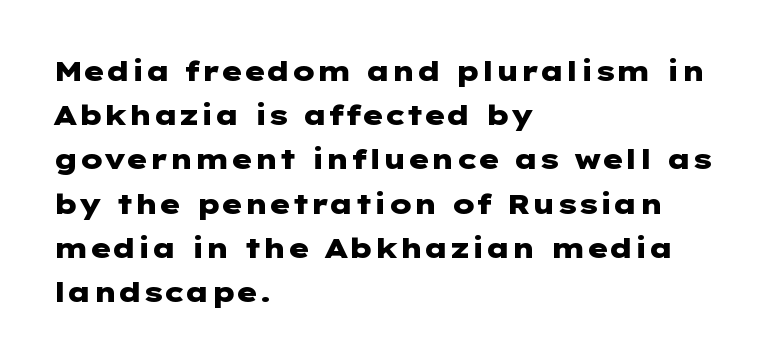
{"serif": "no", "italic": "no", "bold": "yes", "weight": "heavy", "width": "wide", "stroke_contrast": "low", "x_height": "medium", "underline": "no", "align": "left", "line_spacing": "normal", "line_spacing_ratio": 1.58, "letter_spacing": "normal", "letter_spacing_em": 0.0, "glyph_px": 28}
